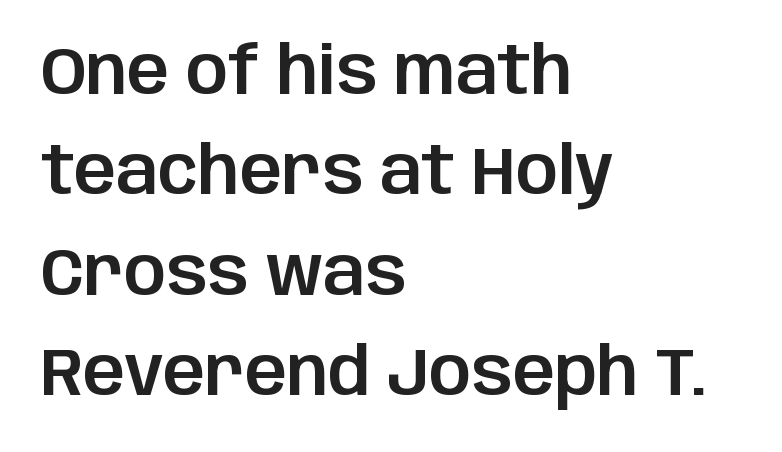
{"serif": "no", "italic": "no", "width": "normal", "stroke_contrast": "low", "x_height": "large", "monospaced": "no", "underline": "no", "align": "left", "line_spacing": "normal", "line_spacing_ratio": 1.52, "letter_spacing": "normal", "letter_spacing_em": 0.0, "glyph_px": 66}
